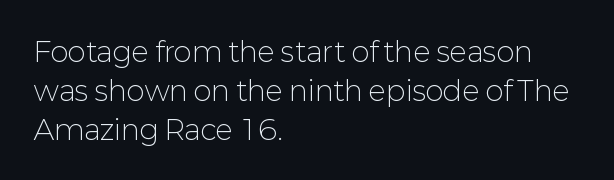
Here the glyphs are tracked normally, forming tight word shapes. Look at the bottom of the vertical strokes: they stop flat, with no serifs. A roman cut, with each character standing at attention. Reading down the column, the eye jumps a familiar distance to each next line. Underlining? Definitely not there. The letters advance in unequal steps, a hallmark of proportional type.
